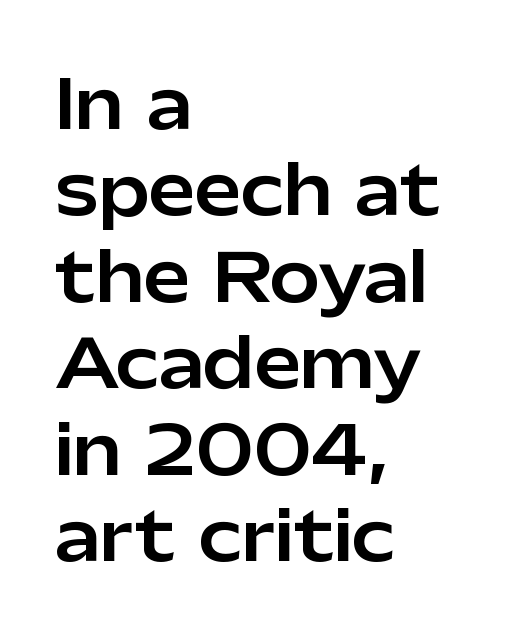
Compared with typical body copy, the letter spacing here is the same. If you measured baseline to baseline, you'd find a middling distance. The letters advance in unequal steps, a hallmark of proportional type. Do the letters lean? They stand straight.
